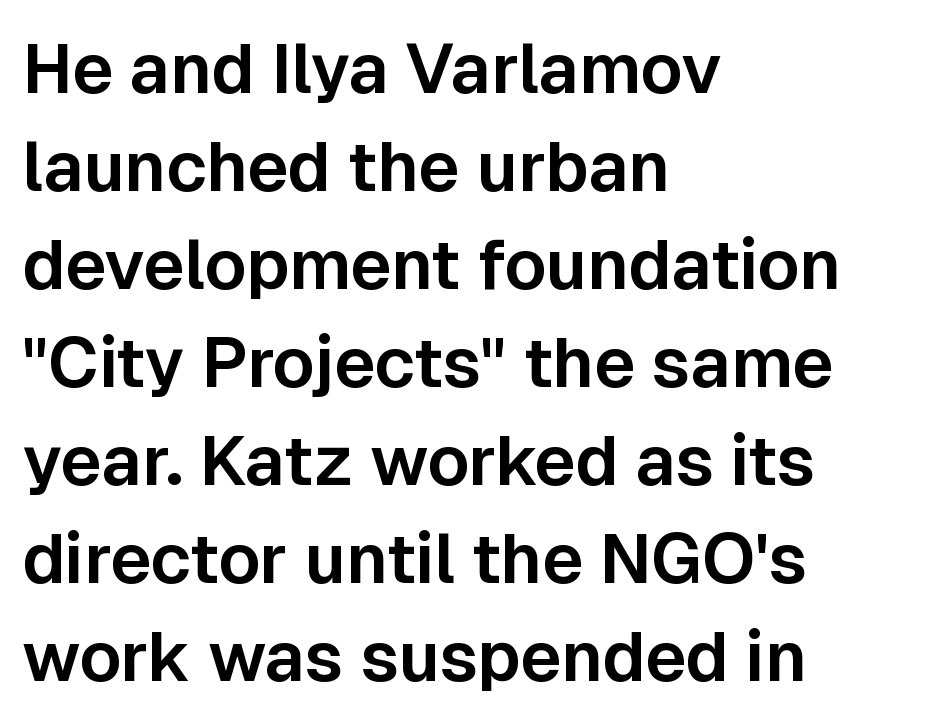
{"serif": "no", "italic": "no", "width": "normal", "stroke_contrast": "low", "x_height": "medium", "monospaced": "no", "underline": "no", "align": "left", "line_spacing": "normal", "line_spacing_ratio": 1.4, "letter_spacing": "normal", "letter_spacing_em": 0.0, "glyph_px": 70}
